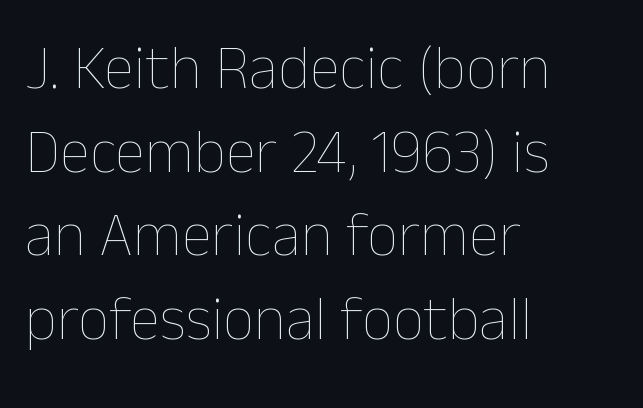
The image shows 62 px thin type, upright; set left-aligned, normal line spacing (1.35x), normal letter spacing, not underlined; low stroke contrast and a medium x-height.
